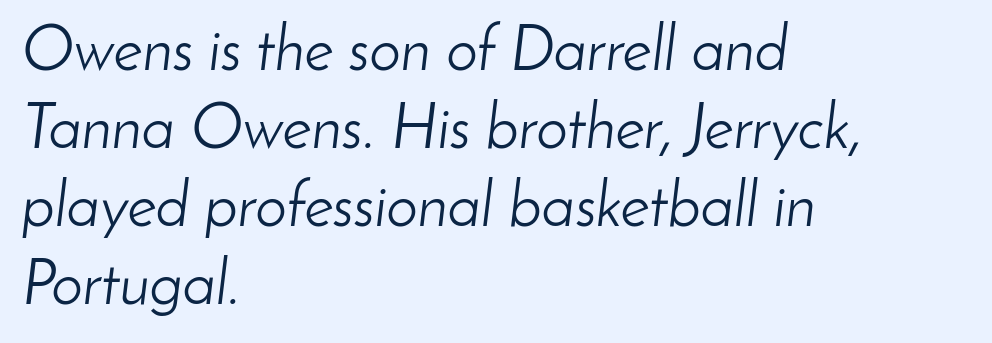
{"italic": "yes", "lean": "right", "slant_degrees": 8, "bold": "no", "weight": "light", "width": "normal", "stroke_contrast": "low", "x_height": "small", "monospaced": "no", "underline": "no", "align": "left", "line_spacing_ratio": 1.24, "letter_spacing": "normal", "letter_spacing_em": 0.0, "glyph_px": 63}
